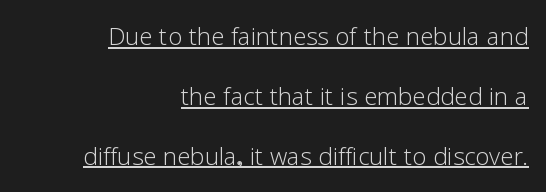
{"serif": "no", "italic": "no", "bold": "no", "weight": "light", "width": "normal", "stroke_contrast": "low", "x_height": "medium", "monospaced": "no", "underline": "yes", "align": "right", "line_spacing_ratio": 1.87, "letter_spacing": "normal", "letter_spacing_em": 0.0, "glyph_px": 32}
